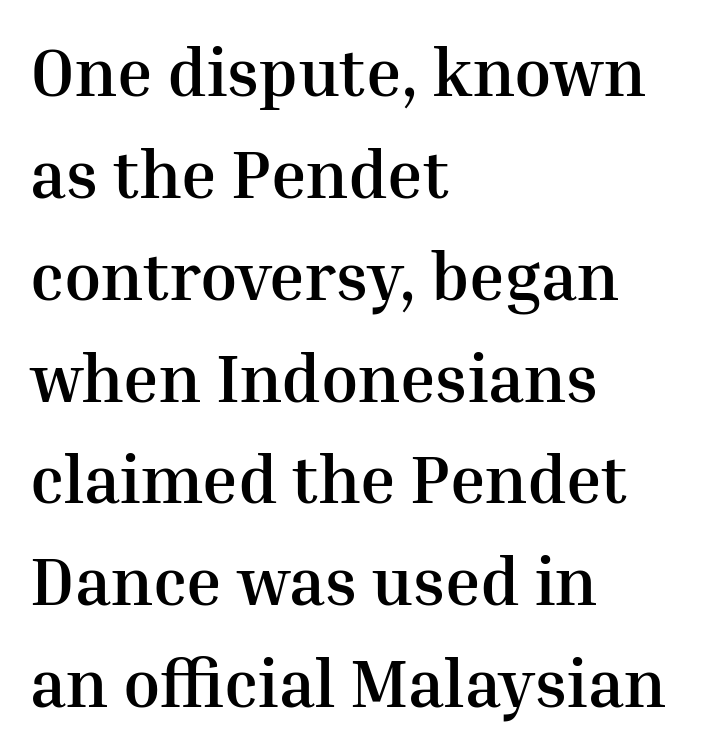
{"serif": "yes", "italic": "no", "bold": "yes", "weight": "semibold", "width": "normal", "stroke_contrast": "medium", "x_height": "medium", "monospaced": "no", "underline": "no", "align": "left", "line_spacing": "normal", "line_spacing_ratio": 1.52, "letter_spacing": "normal", "letter_spacing_em": 0.0, "glyph_px": 67}
